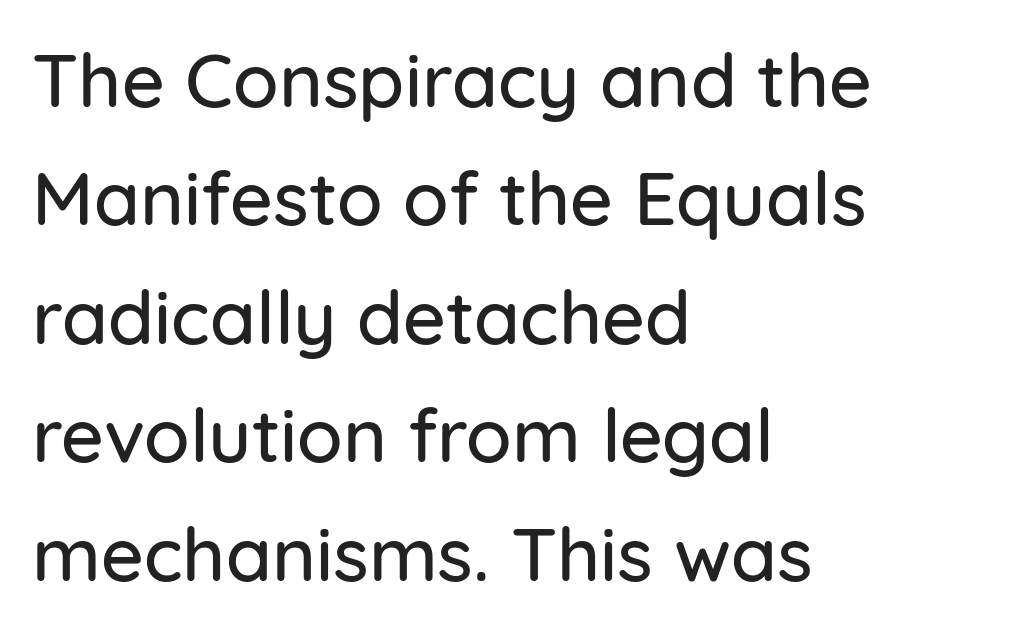
The image shows 75 px sans-serif type, upright; set left-aligned, normal line spacing (1.58x), normal letter spacing, not underlined; low stroke contrast and a medium x-height.
